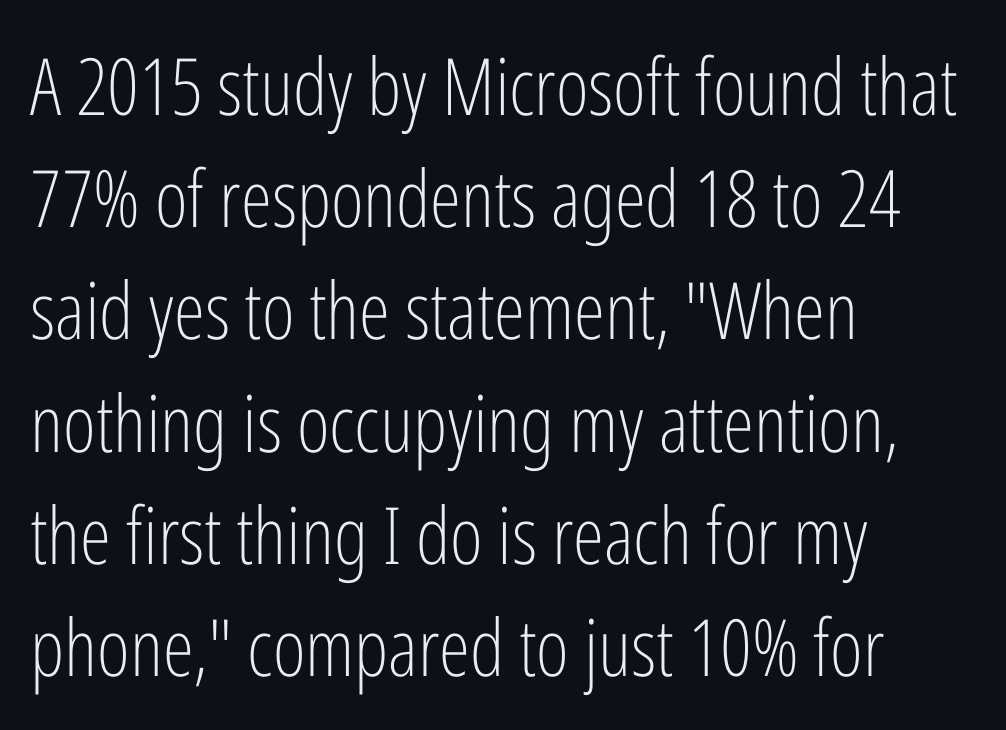
The image shows 79 px light, condensed sans-serif type, upright; set left-aligned, normal line spacing (1.42x), normal letter spacing, not underlined; low stroke contrast and a medium x-height.
